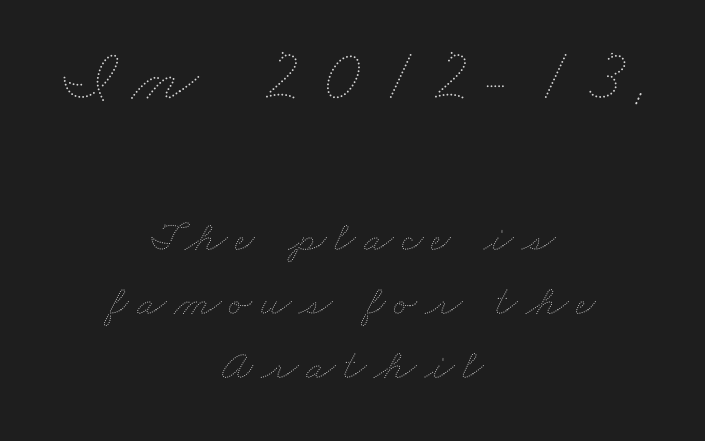
Here the designer chose a conventional face with non-uniform glyph widths. Baseline-to-baseline distance is the conventional proportion of letter height. The face used here appears at its bigger size in the upper chunk. The passage is arranged like a title page — every line centered.
